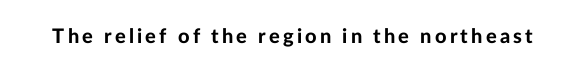
The image shows 20 px bold type, upright; set not underlined.
